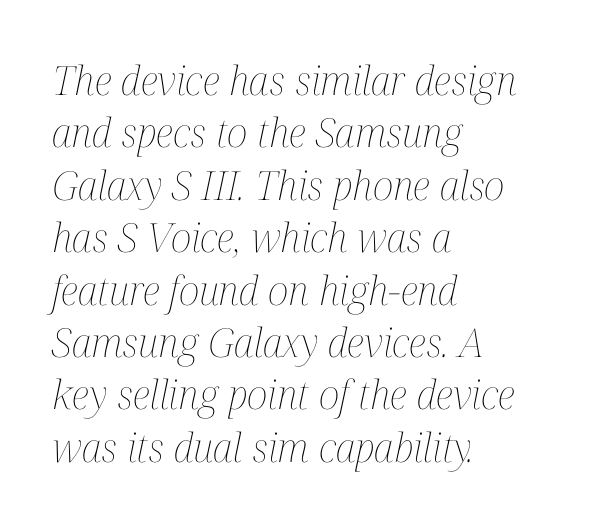
This sample is left-justified, so line endings fall wherever the words run out. The font's italic variant was chosen for this text. These lines keep a tight, regular rhythm from letter to letter. The rendering uses a moderate line-height, typical for paragraphs.
